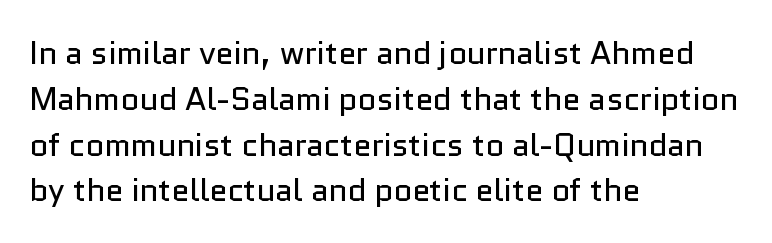
{"serif": "no", "italic": "no", "bold": "no", "weight": "regular", "width": "normal", "stroke_contrast": "low", "x_height": "medium", "monospaced": "no", "underline": "no", "align": "left", "line_spacing": "normal", "line_spacing_ratio": 1.43, "letter_spacing": "normal", "letter_spacing_em": 0.0, "glyph_px": 32}
